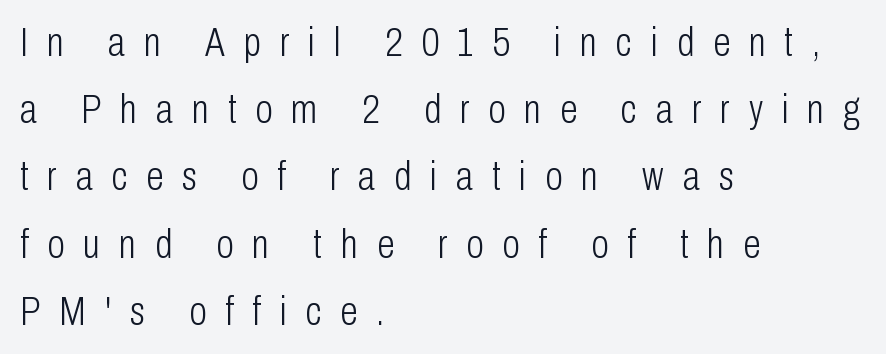
Q: Is the text bold? A: No.
Q: Is the text italic (slanted)? A: No, it is upright.
Q: Is the typeface a serif or a sans-serif typeface? A: Sans-serif.
Q: Is the text underlined? A: No.
Q: How is the paragraph aligned? A: Left-aligned.
Q: Is the spacing between letters normal or unusually wide? A: Unusually wide.
Q: Is the spacing between lines tight, normal or loose? A: Normal.
Q: Width (condensed, normal, or wide)? A: Condensed.
Q: Stroke contrast? A: Low.
Q: x-height? A: Medium.
Q: Monospaced? A: No.
